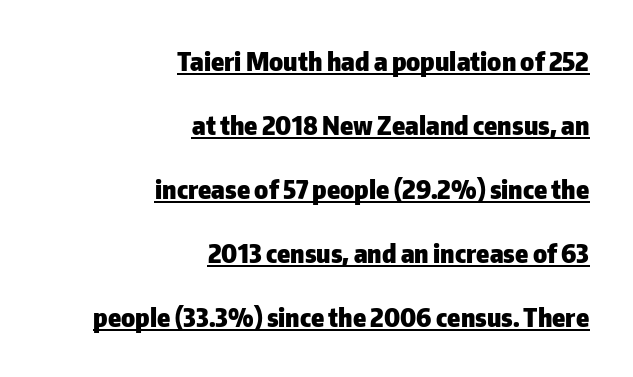
Q: Is the text bold? A: Yes.
Q: Is the text italic (slanted)? A: No, it is upright.
Q: Is the text underlined? A: Yes.
Q: How is the paragraph aligned? A: Right-aligned.
Q: Is the spacing between letters normal or unusually wide? A: Normal.
Q: Is the spacing between lines tight, normal or loose? A: Loose.
